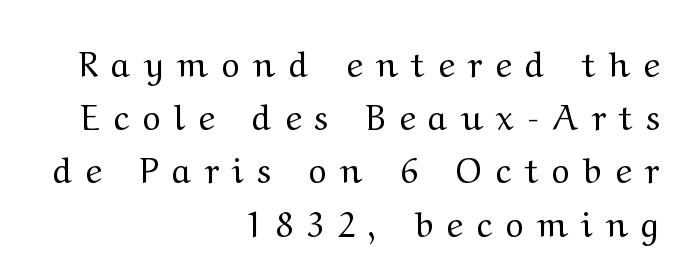
The image shows 35 px regular-weight, wide serif type, upright; set right-aligned, normal line spacing (1.52x), unusually wide letter spacing (+0.38 em), not underlined; medium stroke contrast and a medium x-height.
